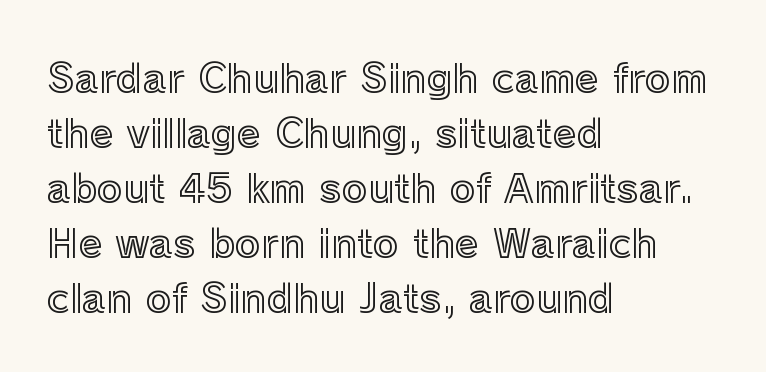
The image shows 39 px text type, upright; set left-aligned, normal line spacing (1.41x), normal letter spacing, not underlined; a medium x-height.
